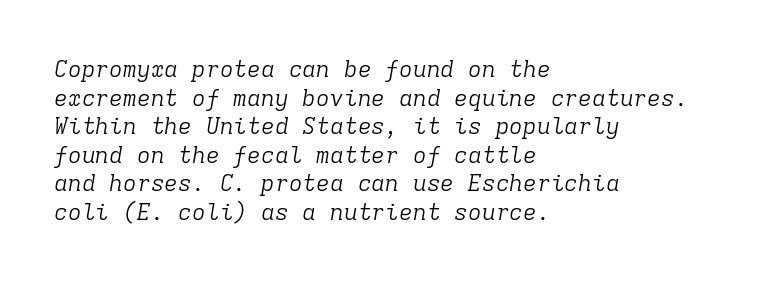
{"italic": "yes", "lean": "right", "slant_degrees": 9, "bold": "no", "underline": "no", "align": "left", "line_spacing_ratio": 1.24, "letter_spacing": "normal", "letter_spacing_em": 0.0, "glyph_px": 23}
